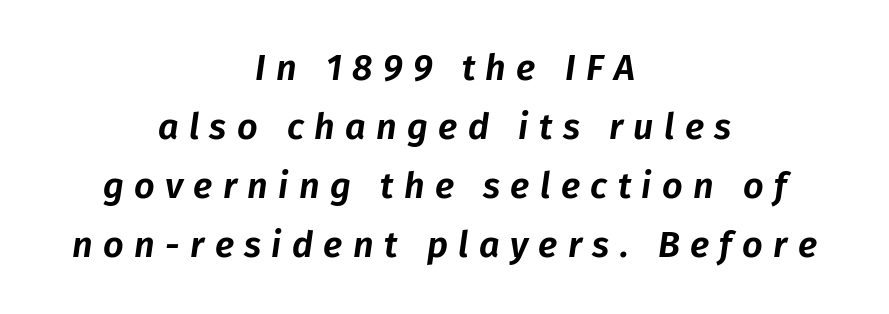
{"italic": "yes", "lean": "right", "slant_degrees": 8, "width": "normal", "stroke_contrast": "low", "x_height": "medium", "monospaced": "no", "underline": "no", "align": "center", "line_spacing": "normal", "line_spacing_ratio": 1.64, "letter_spacing": "wide", "letter_spacing_em": 0.29, "glyph_px": 36}
